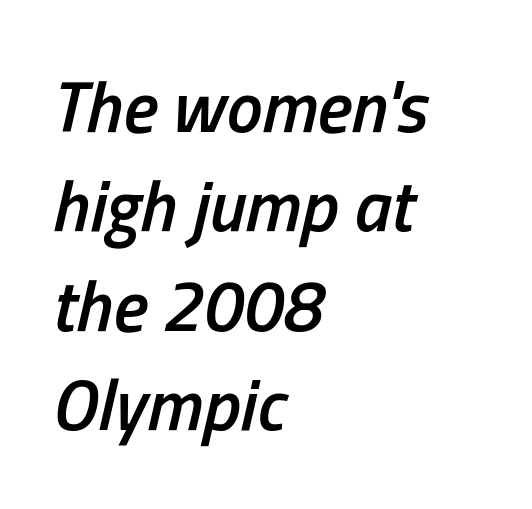
Q: Is the text bold? A: Semi-bold.
Q: Is the text italic (slanted)? A: Yes, it leans right by about 13 degrees.
Q: Is the text underlined? A: No.
Q: How is the paragraph aligned? A: Left-aligned.
Q: Is the spacing between letters normal or unusually wide? A: Normal.
Q: Is the spacing between lines tight, normal or loose? A: Normal.
Q: Width (condensed, normal, or wide)? A: Condensed.
Q: Stroke contrast? A: Low.
Q: x-height? A: Medium.
Q: Monospaced? A: No.
